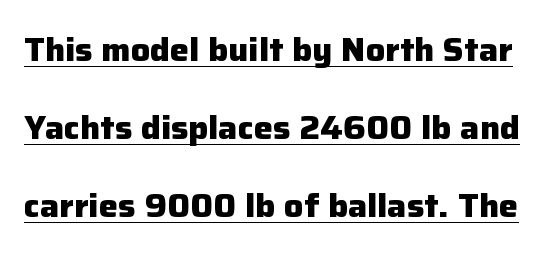
{"serif": "no", "italic": "no", "bold": "yes", "weight": "heavy", "width": "normal", "stroke_contrast": "low", "x_height": "medium", "monospaced": "no", "underline": "yes", "line_spacing": "loose", "line_spacing_ratio": 2.44, "letter_spacing": "normal", "letter_spacing_em": 0.0, "glyph_px": 32}
